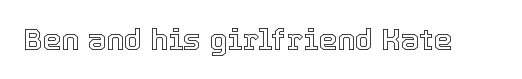
The image shows 30 px text type, upright; set normal letter spacing, not underlined; a medium x-height.
